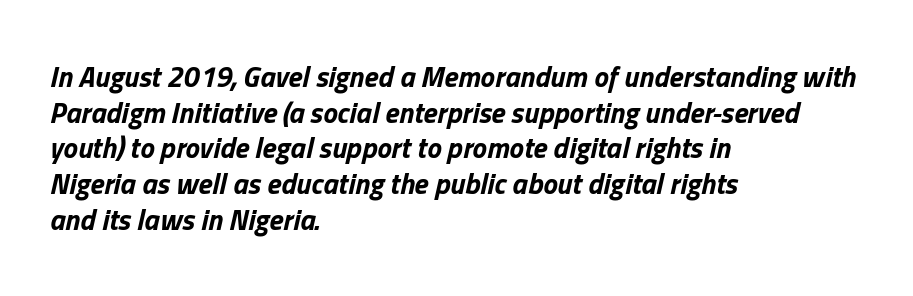
Summary of weight: heavy, a full bold. Each word holds together tightly as a unit, with standard inter-letter gaps. The baseline area is clear. These lines stack with their left ends in a neat column. Notice how the stems are inclined rather than vertical — that's the hallmark of italics.
